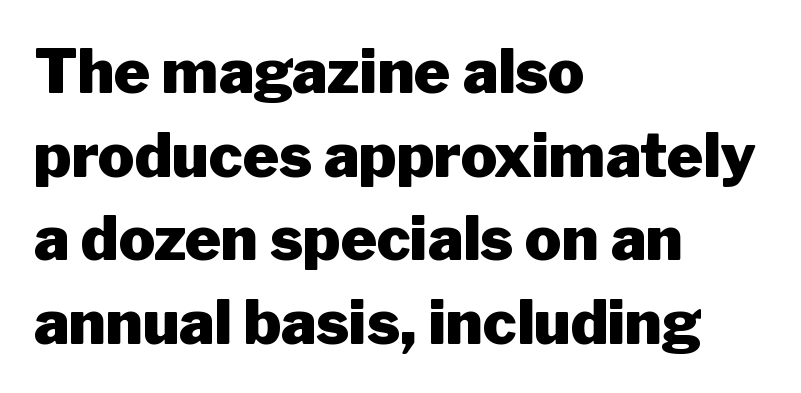
The image shows 61 px heavy sans-serif type, upright; set left-aligned, normal line spacing (1.37x), normal letter spacing, not underlined; low stroke contrast and a medium x-height.
